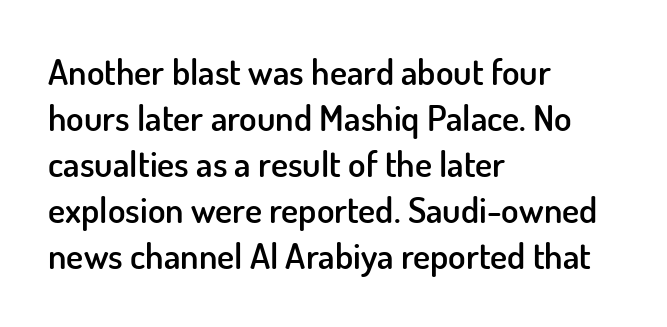
The image shows 36 px semibold sans-serif type, upright; set left-aligned, normal line spacing (1.28x), normal letter spacing, not underlined; low stroke contrast and a small x-height.
